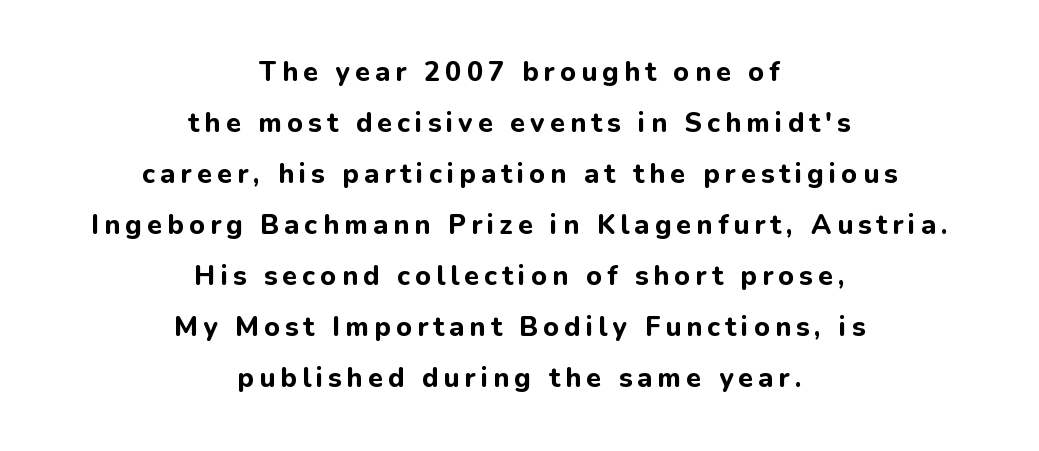
The image shows 27 px bold type, upright; set centered, line spacing 1.89x, not underlined.
